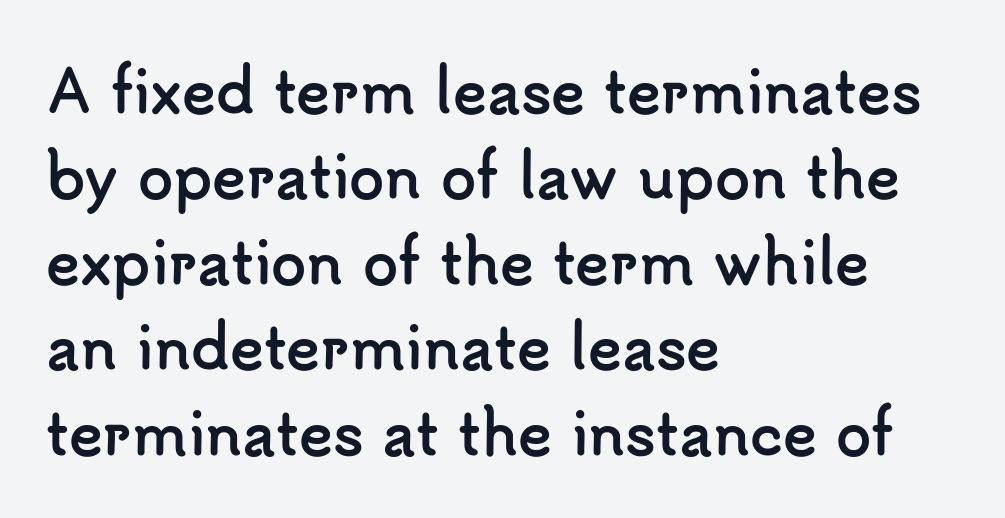
{"serif": "no", "italic": "no", "bold": "yes", "weight": "semibold", "width": "normal", "stroke_contrast": "low", "x_height": "small", "monospaced": "no", "underline": "no", "align": "left", "line_spacing": "normal", "line_spacing_ratio": 1.5, "letter_spacing": "normal", "letter_spacing_em": 0.0, "glyph_px": 57}
